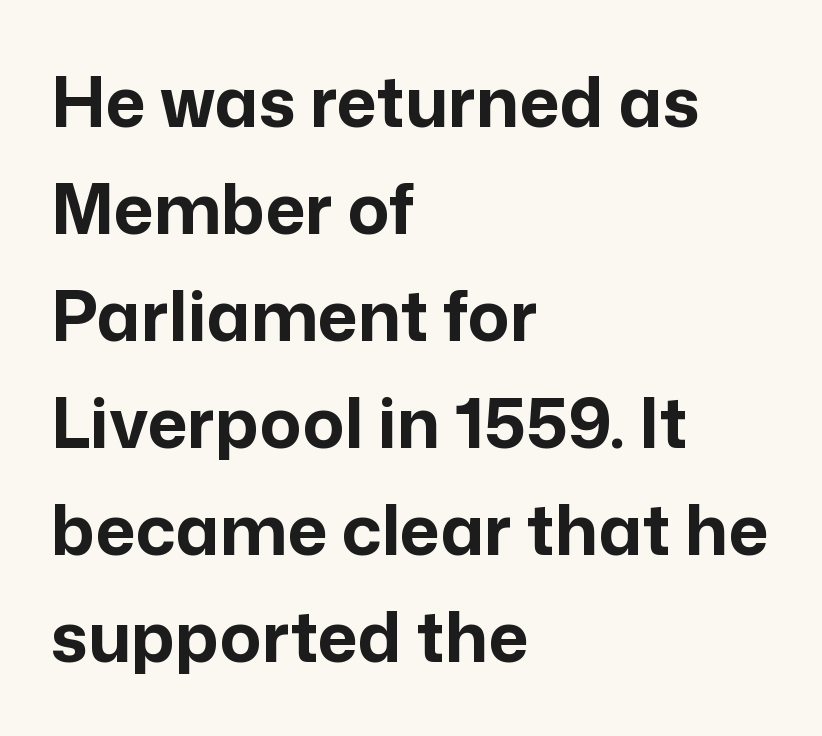
{"serif": "no", "italic": "no", "bold": "yes", "weight": "bold", "width": "normal", "stroke_contrast": "low", "x_height": "medium", "monospaced": "no", "underline": "no", "align": "left", "line_spacing": "normal", "line_spacing_ratio": 1.55, "letter_spacing": "normal", "letter_spacing_em": 0.0, "glyph_px": 69}
